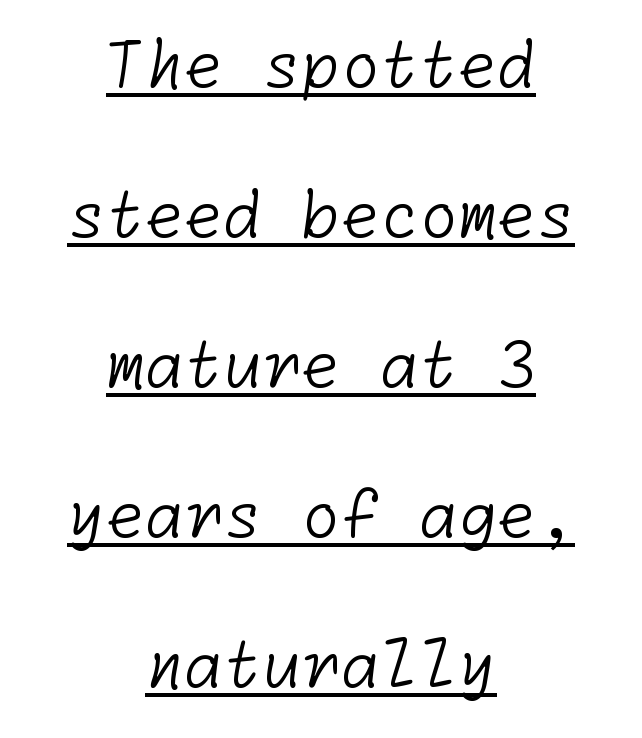
Q: Is the text bold? A: No.
Q: Is the typeface a serif or a sans-serif typeface? A: Sans-serif.
Q: Is the text underlined? A: Yes.
Q: How is the paragraph aligned? A: Centered.
Q: Is the spacing between letters normal or unusually wide? A: Normal.
Q: Is the spacing between lines tight, normal or loose? A: Loose.
Q: Width (condensed, normal, or wide)? A: Normal.
Q: Stroke contrast? A: Low.
Q: x-height? A: Medium.
